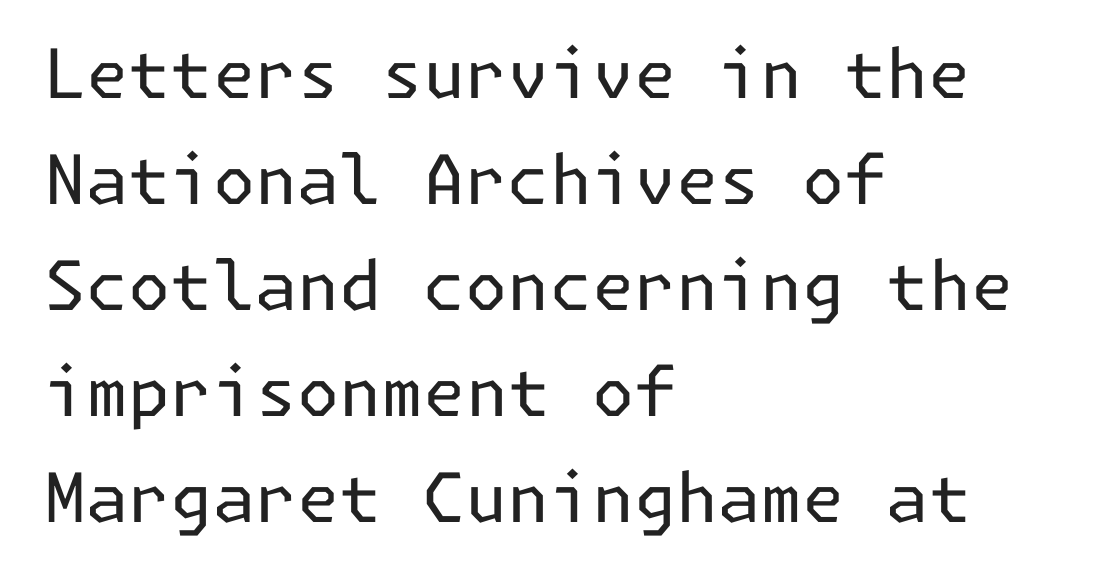
Layout note: lines flush left. Weight: not bold — regular or lighter. The lettering stays uniformly vertical, giving the passage a roman look. Unlike a traditional serif, this face leaves its strokes unadorned. A clean baseline with only descenders dipping below it.
